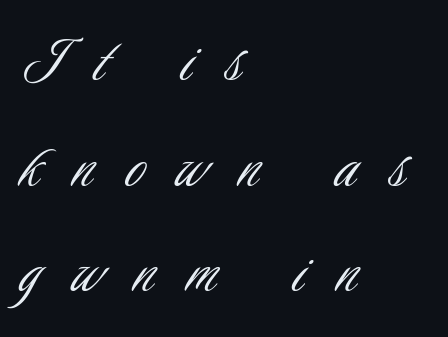
The image shows 70 px light, condensed sans-serif type; set left-aligned, normal line spacing (1.51x), unusually wide letter spacing (+0.46 em), not underlined; low stroke contrast and a small x-height.
